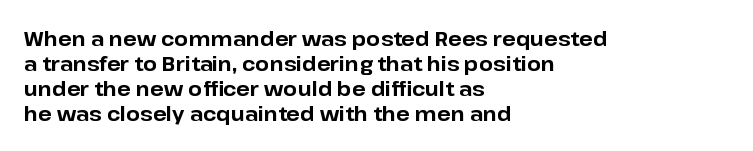
Q: Is the text bold? A: Yes.
Q: Is the text italic (slanted)? A: No, it is upright.
Q: Is the text underlined? A: No.
Q: How is the paragraph aligned? A: Left-aligned.
Q: Is the spacing between letters normal or unusually wide? A: Normal.
Q: Is the spacing between lines tight, normal or loose? A: Normal.
